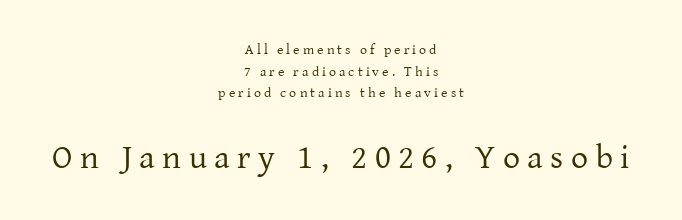
The image shows 34 px regular-weight serif type, upright; set centered, normal line spacing (1.55x), unusually wide letter spacing (+0.22 em), not underlined; the second (bottom) block is 2.43x larger; low stroke contrast and a medium x-height.
